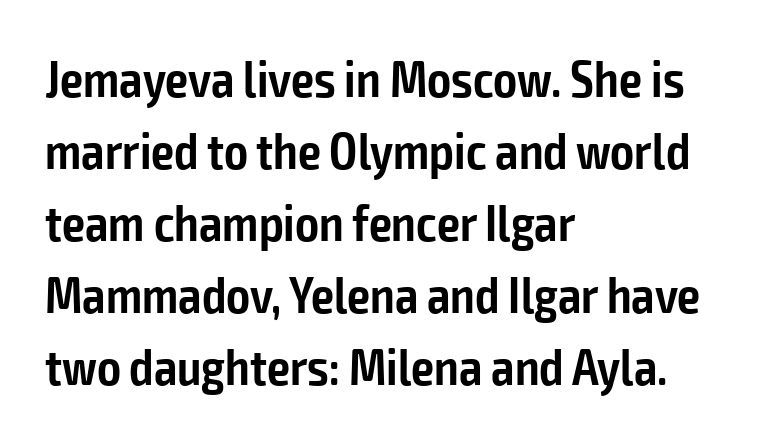
The image shows 51 px semibold, condensed sans-serif type, upright; set left-aligned, normal line spacing (1.41x), normal letter spacing, not underlined; low stroke contrast and a medium x-height.
